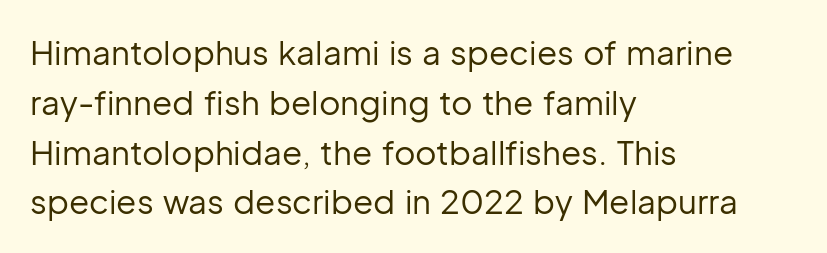
{"serif": "no", "italic": "no", "bold": "no", "weight": "regular", "width": "normal", "stroke_contrast": "low", "x_height": "medium", "monospaced": "no", "underline": "no", "align": "left", "line_spacing": "normal", "line_spacing_ratio": 1.51, "letter_spacing": "normal", "letter_spacing_em": 0.0, "glyph_px": 33}
